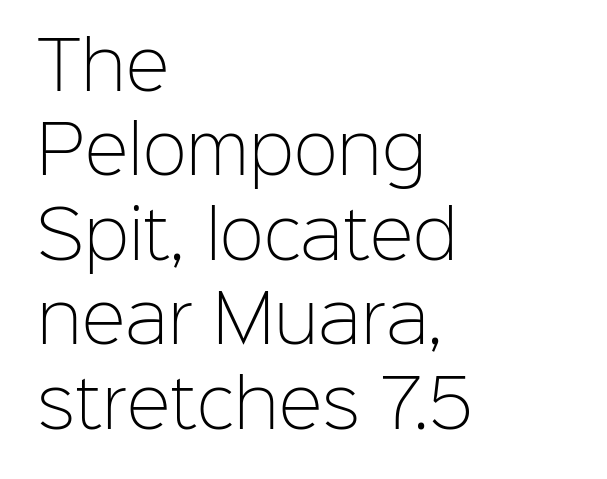
The passage shown is not bold in any degree. Does the copy run flush right? No — it runs flush left. Descender tails drop into unmarked territory. The passage shown has conventional tracking throughout.
